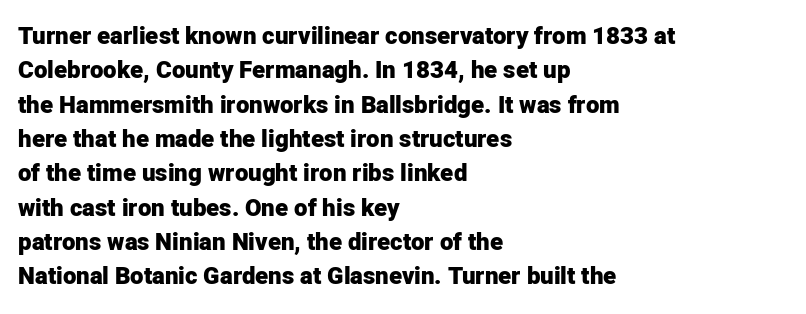
The passage shown is emphatically bold. The space directly below the letters is spotless. Italic? Not at all — the glyphs are vertical. The block of text has a typical density, with ordinary space between rows.
